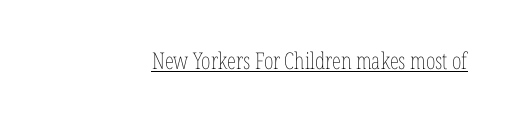
The image shows 23 px text type, upright; set normal letter spacing, underlined.
